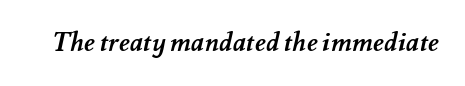
Q: Is the text bold? A: Yes.
Q: Is the text underlined? A: No.
Q: Is the spacing between letters normal or unusually wide? A: Normal.
